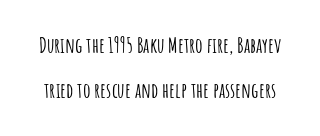
Q: Is the text italic (slanted)? A: No, it is upright.
Q: Is the text underlined? A: No.
Q: Is the spacing between letters normal or unusually wide? A: Normal.
Q: Is the spacing between lines tight, normal or loose? A: Loose.
